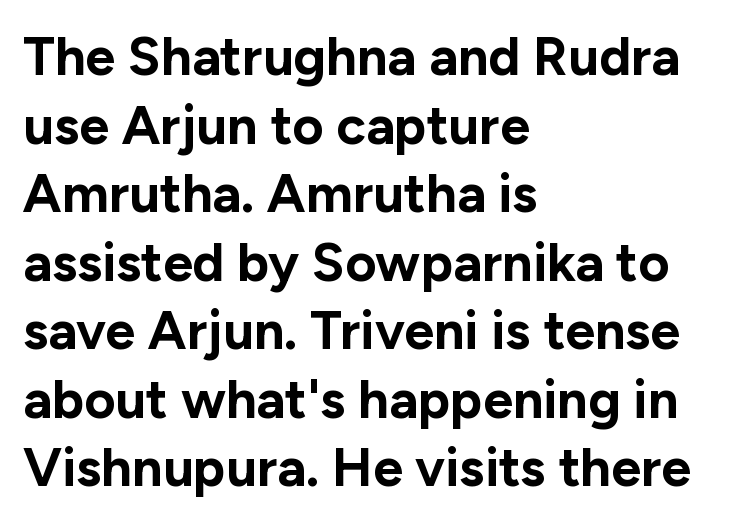
The face used here is a sans, in the tradition of grotesques and geometrics. Which margin do the lines hug? The left one — the right edge is uneven. Lines of text with bare space underneath. Compared with typical paragraphs, the rows here are spaced about the same.
